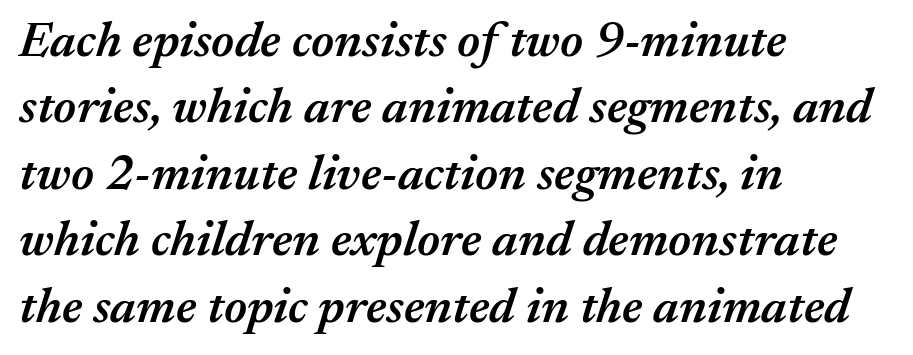
Anything drawn beneath the words? Only blank space. Horizontal bands of white between lines are of average thickness. Notice how the stems are inclined rather than vertical — that's the hallmark of italics. The letters advance in unequal steps, a hallmark of proportional type. Slightly chunky letters — semibold, I'd say, not full bold. Between one letter and the next there's only the usual sliver of space.
